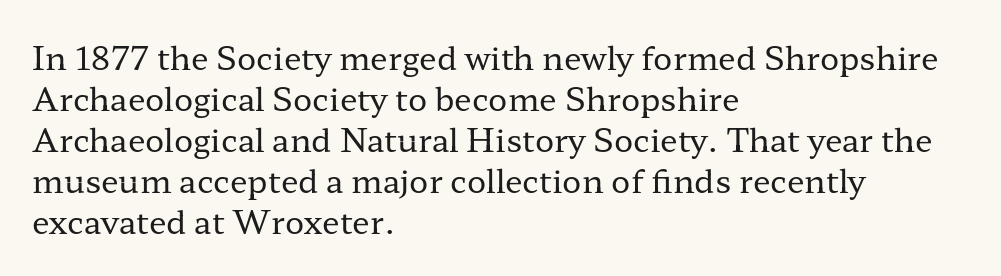
{"serif": "yes", "italic": "no", "bold": "no", "weight": "regular", "width": "wide", "stroke_contrast": "low", "x_height": "medium", "monospaced": "no", "underline": "no", "align": "left", "line_spacing": "normal", "line_spacing_ratio": 1.28, "letter_spacing": "normal", "letter_spacing_em": 0.0, "glyph_px": 32}
